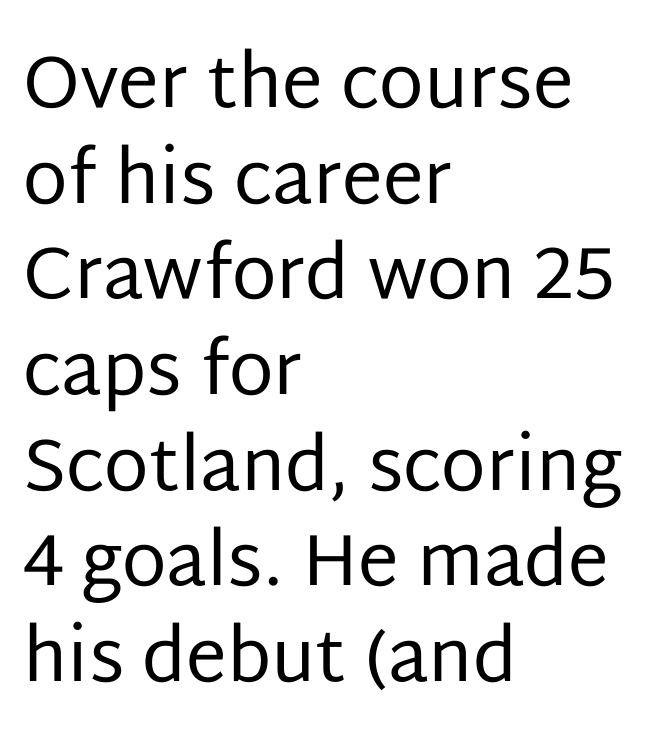
Honestly, the letter spacing is just normal — you wouldn't notice it. This sample has the flowing, uneven cadence of proportional lettering. The typeface has the unassuming heft of standard copy or less. Ascenders rise straight up at ninety degrees. The designer left line spacing at the default. The letters carry no serifs — their stems end cleanly without finishing strokes.
